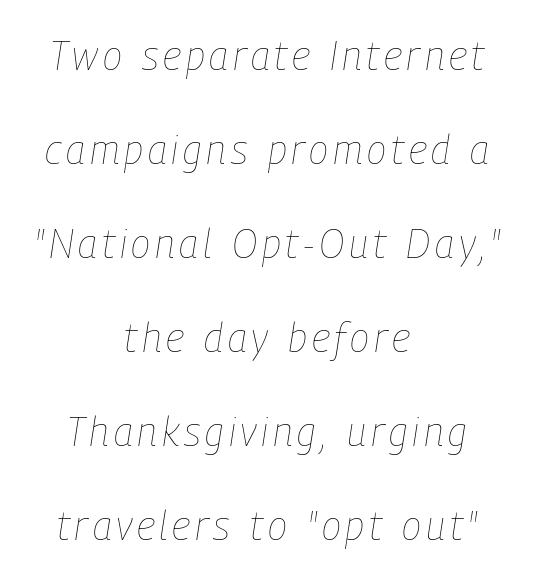
The image shows 40 px thin, condensed type, italic (leaning right); set centered, loose line spacing (2.35x), not underlined; low stroke contrast and a medium x-height.
